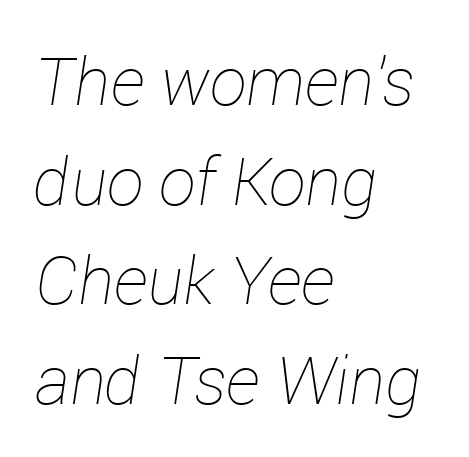
This rendering leaves character spacing at its baseline value. Is this a fixed-width face? No — the glyphs have proportional, varying widths. Letters have the restrained weight of plain body copy at most. Regarding leading, the lines here are spaced in the standard way.
